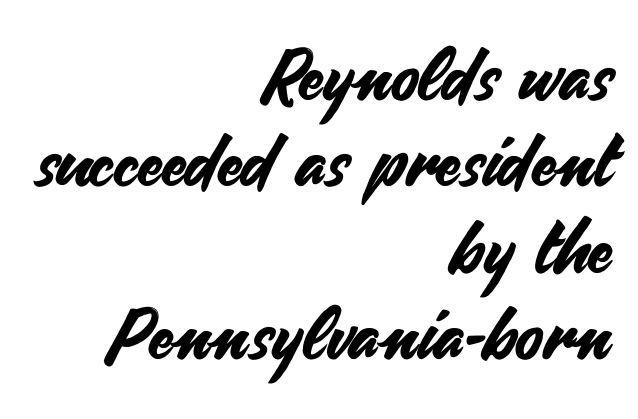
{"serif": "no", "width": "normal", "stroke_contrast": "medium", "x_height": "small", "monospaced": "no", "underline": "no", "align": "right", "line_spacing_ratio": 1.2, "letter_spacing": "normal", "letter_spacing_em": 0.0, "glyph_px": 72}
